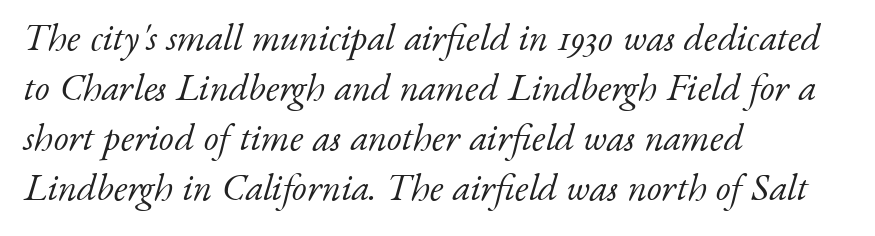
The image shows 38 px light serif type, italic (leaning right); set left-aligned, normal line spacing (1.32x), normal letter spacing, not underlined; low stroke contrast and a small x-height.
